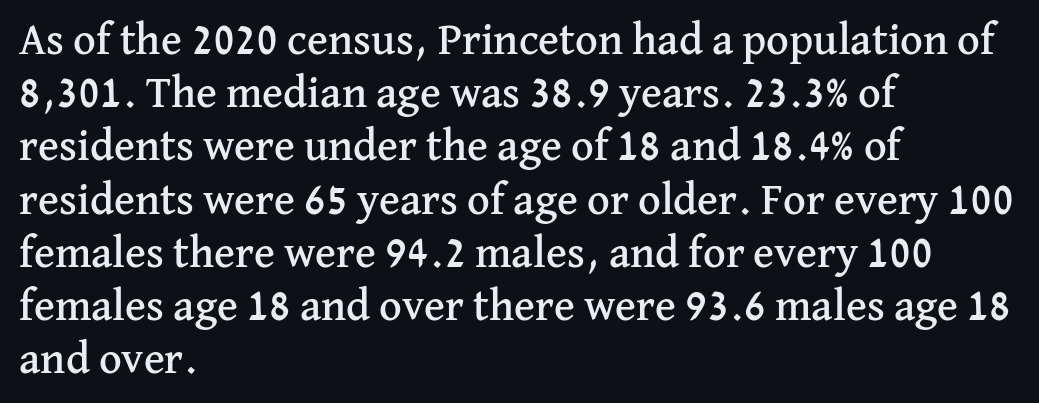
The image shows 44 px serif type, upright; set left-aligned, line spacing 1.21x, normal letter spacing, not underlined; medium stroke contrast and a medium x-height.
